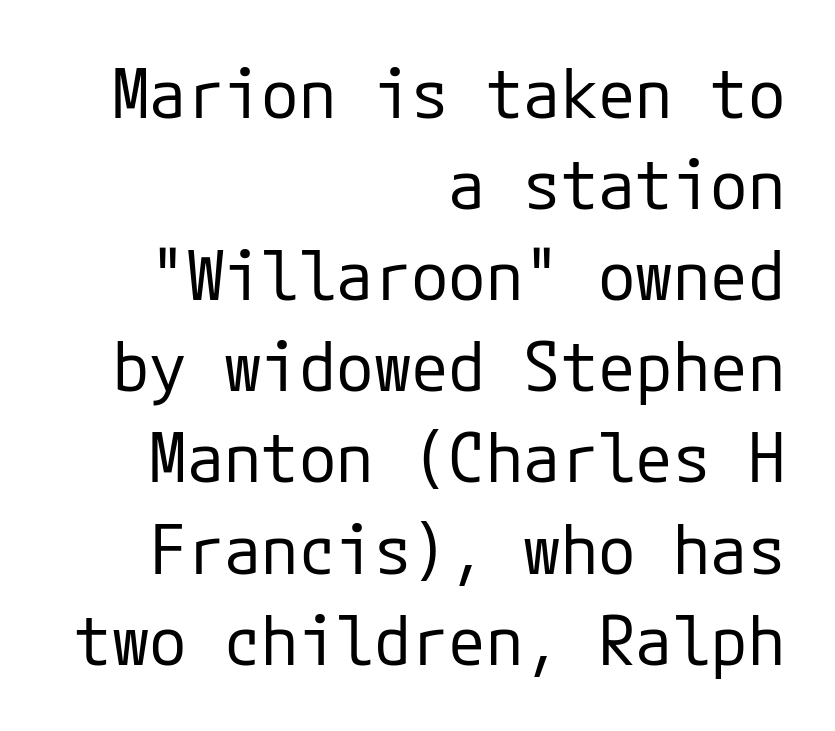
Q: Is the text bold? A: No.
Q: Is the text italic (slanted)? A: No, it is upright.
Q: Is the typeface a serif or a sans-serif typeface? A: Sans-serif.
Q: Is the text underlined? A: No.
Q: How is the paragraph aligned? A: Right-aligned.
Q: Is the spacing between letters normal or unusually wide? A: Normal.
Q: Is the spacing between lines tight, normal or loose? A: Normal.
Q: Width (condensed, normal, or wide)? A: Normal.
Q: Stroke contrast? A: Low.
Q: x-height? A: Medium.
